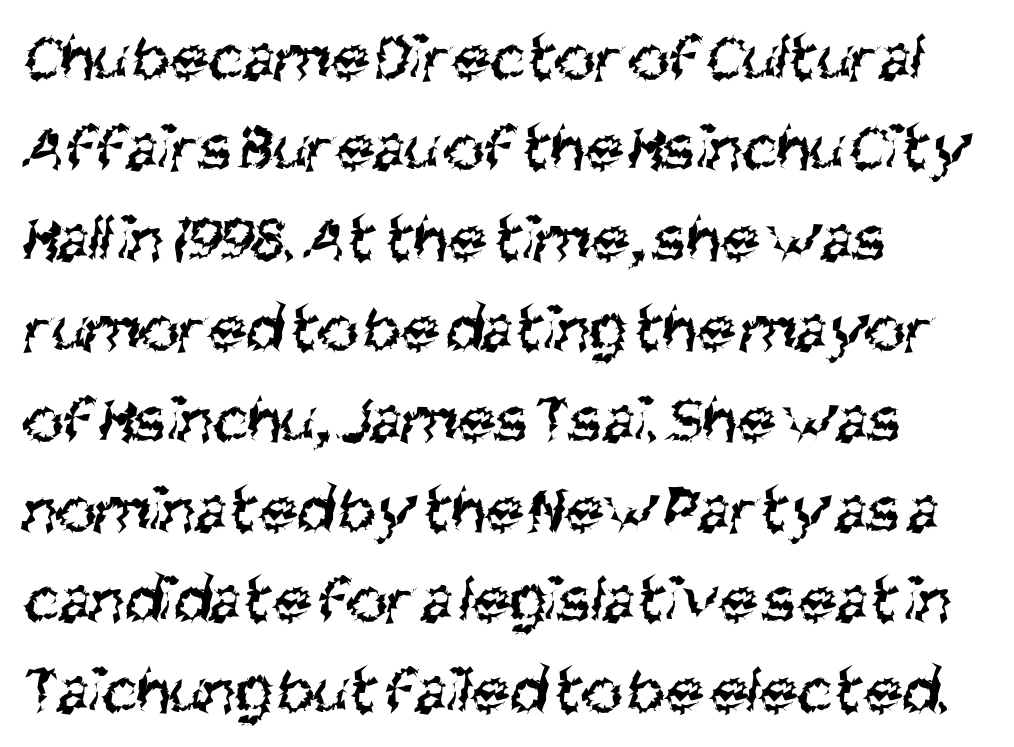
The image shows 69 px regular-weight, condensed sans-serif type; set left-aligned, normal line spacing (1.31x), normal letter spacing, not underlined; medium stroke contrast and a large x-height.
